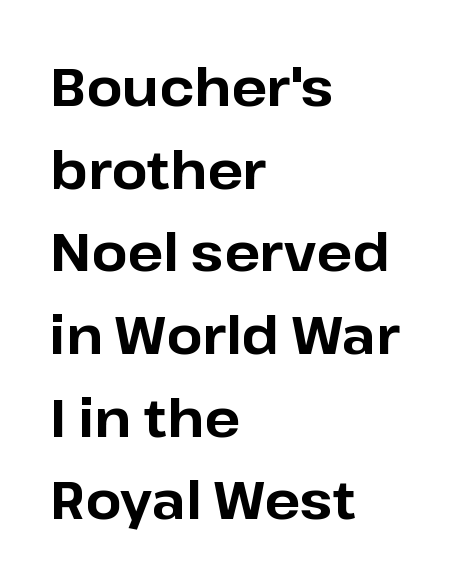
{"serif": "no", "italic": "no", "bold": "yes", "weight": "bold", "width": "normal", "stroke_contrast": "low", "x_height": "medium", "monospaced": "no", "underline": "no", "align": "left", "line_spacing": "normal", "line_spacing_ratio": 1.59, "letter_spacing": "normal", "letter_spacing_em": 0.0, "glyph_px": 52}
